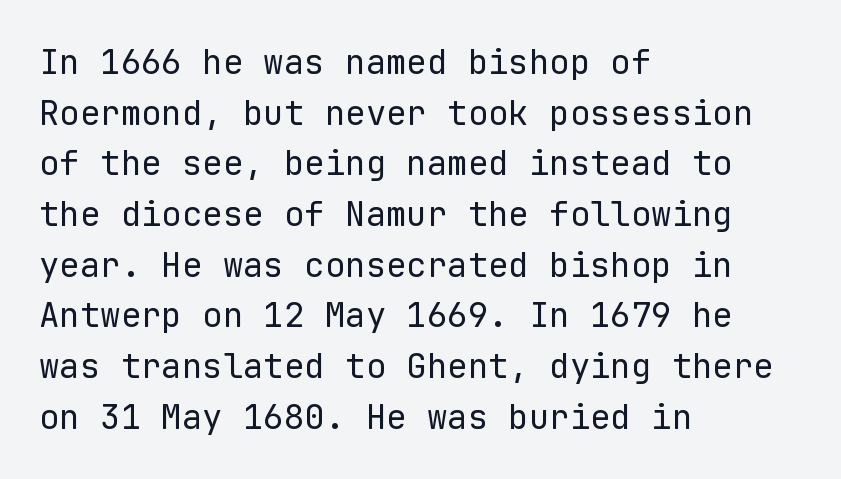
The image shows 34 px regular-weight sans-serif type, upright, monospaced; set left-aligned, normal line spacing (1.49x), normal letter spacing, not underlined; low stroke contrast and a medium x-height.
